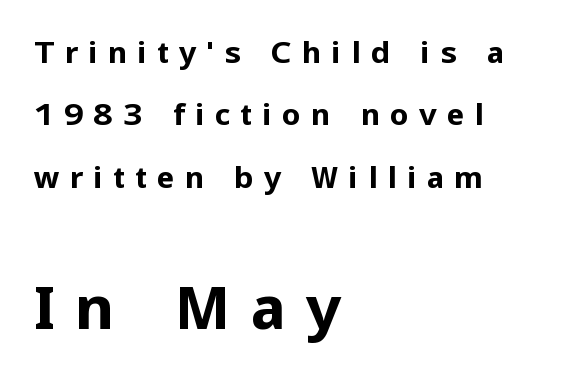
The image shows 61 px bold sans-serif type, upright; set left-aligned, loose line spacing (2.08x), unusually wide letter spacing (+0.33 em), not underlined; the second (bottom) block is 2.03x larger; low stroke contrast and a medium x-height.
